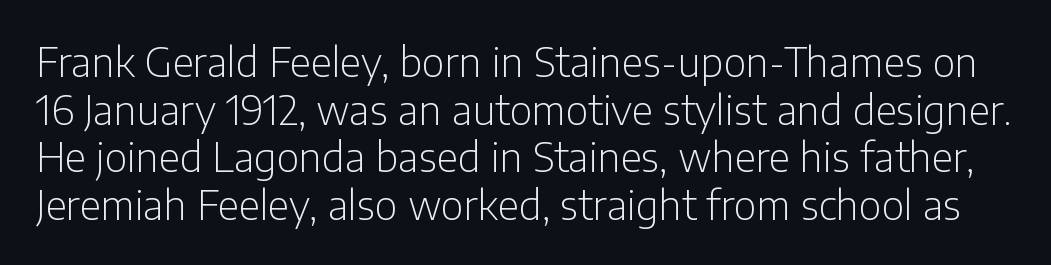
Q: Is the text bold? A: No.
Q: Is the text italic (slanted)? A: No, it is upright.
Q: Is the typeface a serif or a sans-serif typeface? A: Sans-serif.
Q: Is the text underlined? A: No.
Q: Is the spacing between letters normal or unusually wide? A: Normal.
Q: Width (condensed, normal, or wide)? A: Normal.
Q: Stroke contrast? A: Low.
Q: x-height? A: Medium.
Q: Monospaced? A: No.
